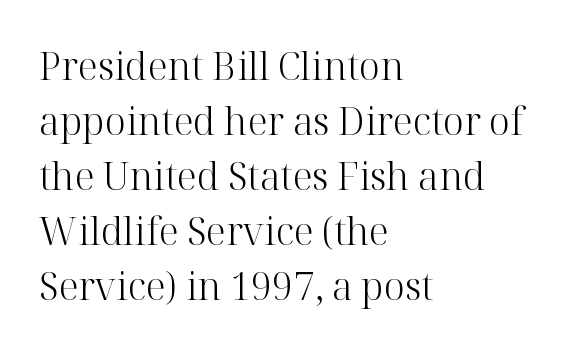
This block has exactly the height ordinary leading produces. Style check: upright. The strokes carry an ordinary text weight at most. Short and long lines alike share a common starting point at left.
